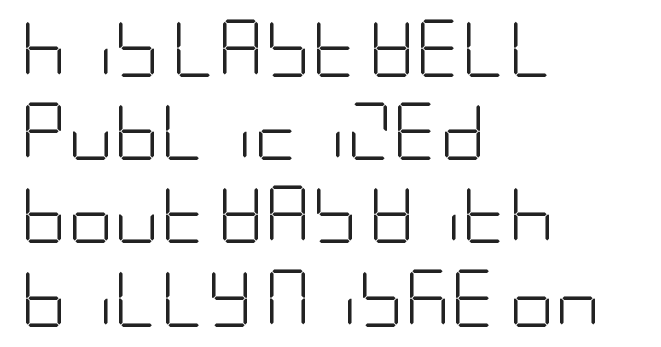
This sample is left-justified, so line endings fall wherever the words run out. Is the letter spacing exaggerated? No — it looks like the ordinary default. If you measured baseline to baseline, you'd find a middling distance. No letter is thick-stroked: the sample isn't bold. Check the space under the baseline: it is left empty. Tall strokes in this sample are plumb rather than angled.
